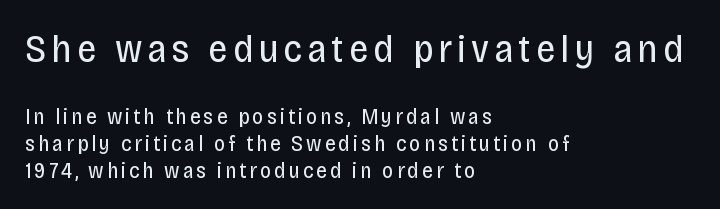
The image shows 39 px regular-weight, condensed sans-serif type, upright; set left-aligned, line spacing 1.21x, not underlined; the first (top) block is 1.77x larger; low stroke contrast and a large x-height.
